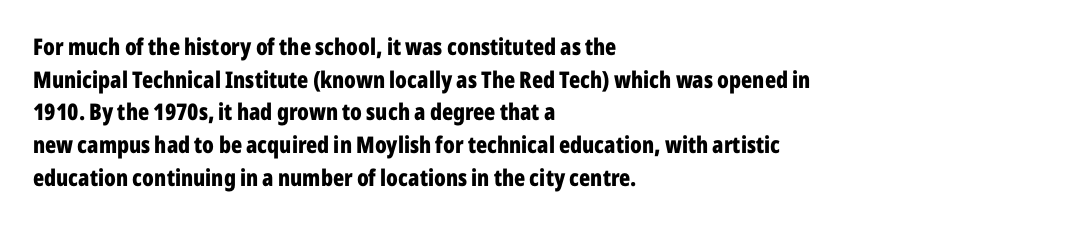
Here the glyphs are tracked normally, forming tight word shapes. One-word summary of the alignment: left. In terms of posture, this sample is upright. Notice how thick the strokes are: this is what a full bold looks like. The lines sit at an ordinary, default distance from one another.
